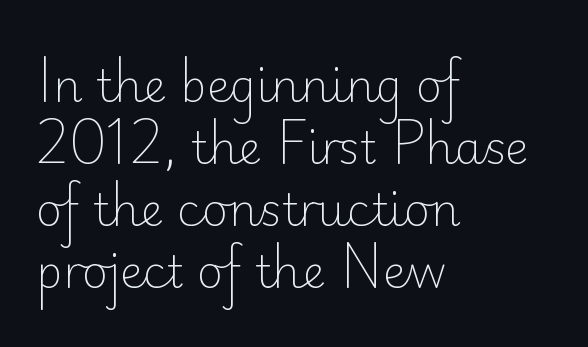
Here the glyphs are tracked normally, forming tight word shapes. The letters advance in unequal steps, a hallmark of proportional type. The rows are spaced the way most documents space them. Just letters on the line, the space beneath them empty. Designer's note — italics off, roman on. The letterforms sit at book weight or below.
